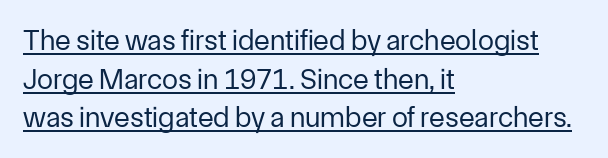
Honestly, the letter spacing is just normal — you wouldn't notice it. The block of text has a typical density, with ordinary space between rows. Letterform terminals end flat and unadorned throughout the passage. The rendering uses natural spacing where letterforms have individual widths. The paragraph shown leans on its left margin.
